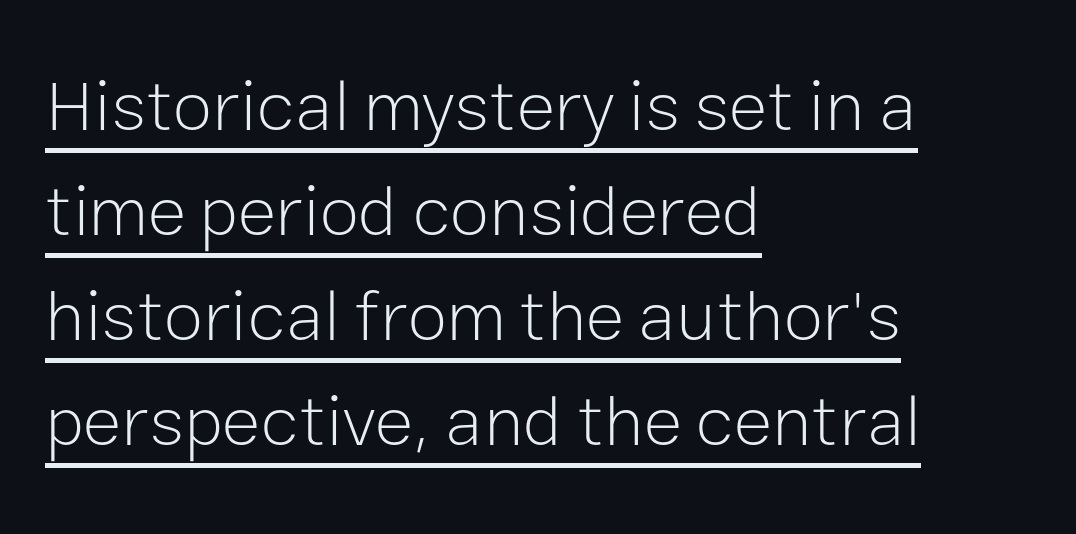
Honestly, the letter spacing is just normal — you wouldn't notice it. The face used here appears with an underline applied. A typesetter would mark this as roman, not italic. On a weight scale, this lands at 450 or below.
